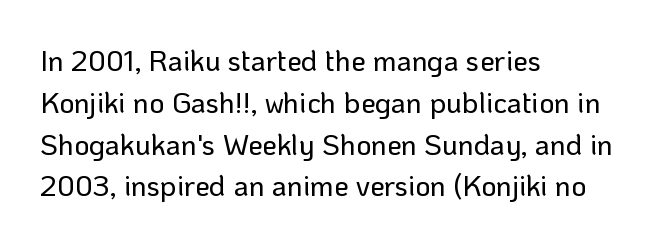
{"serif": "no", "italic": "no", "width": "normal", "stroke_contrast": "low", "x_height": "medium", "monospaced": "no", "underline": "no", "align": "left", "line_spacing": "normal", "line_spacing_ratio": 1.44, "letter_spacing": "normal", "letter_spacing_em": 0.0, "glyph_px": 29}
